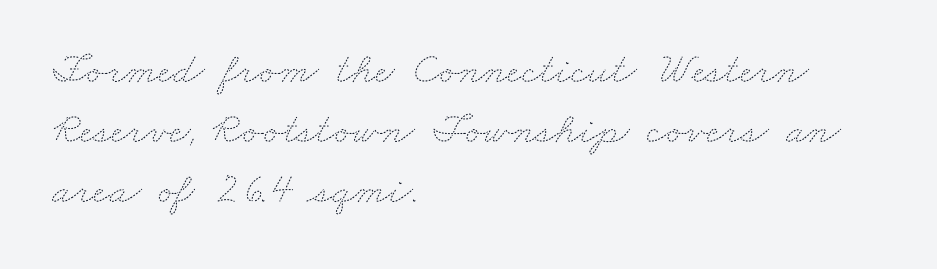
{"bold": "no", "weight": "thin", "width": "wide", "stroke_contrast": "medium", "x_height": "small", "monospaced": "no", "underline": "no", "align": "left", "line_spacing": "normal", "line_spacing_ratio": 1.36, "letter_spacing": "normal", "letter_spacing_em": 0.0, "glyph_px": 44}
